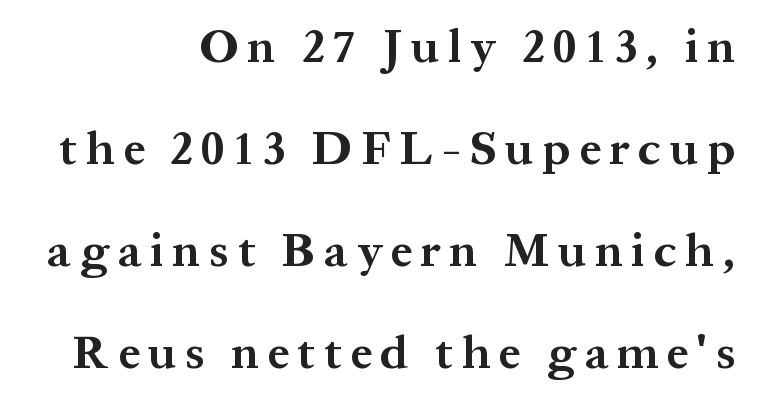
Interline gaps are noticeably wide in this sample. Posture: straight, roman, zero tilt. On the weight axis this lands at bold, roughly 700. The compositor pushed each line to the right boundary.
